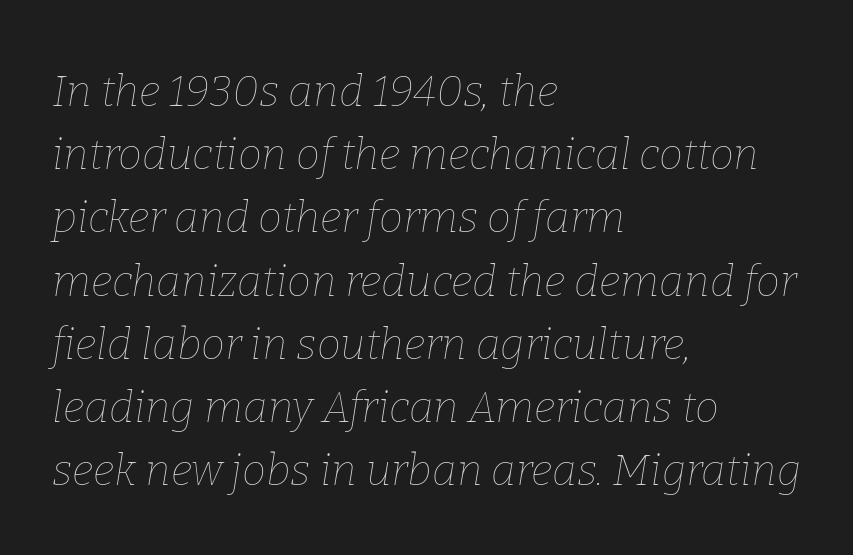
{"italic": "yes", "lean": "right", "slant_degrees": 9, "bold": "no", "weight": "thin", "width": "normal", "stroke_contrast": "low", "x_height": "medium", "monospaced": "no", "underline": "no", "align": "left", "line_spacing": "normal", "line_spacing_ratio": 1.47, "letter_spacing": "normal", "letter_spacing_em": 0.0, "glyph_px": 43}
